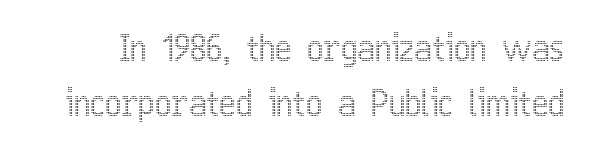
Q: Is the text italic (slanted)? A: No, it is upright.
Q: Is the text underlined? A: No.
Q: Is the spacing between letters normal or unusually wide? A: Normal.
Q: Is the spacing between lines tight, normal or loose? A: Normal.
Q: Width (condensed, normal, or wide)? A: Condensed.
Q: x-height? A: Medium.
Q: Monospaced? A: No.
